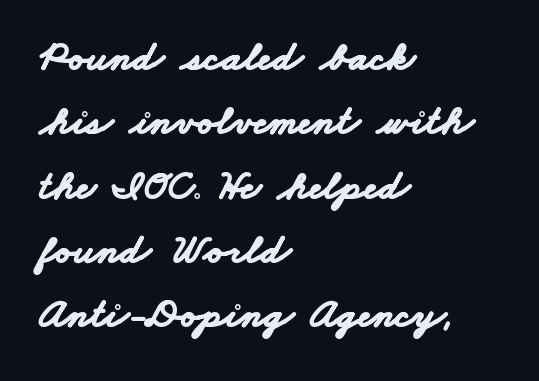
{"serif": "no", "bold": "yes", "weight": "bold", "width": "wide", "stroke_contrast": "low", "x_height": "small", "monospaced": "no", "underline": "no", "align": "left", "line_spacing": "normal", "line_spacing_ratio": 1.53, "letter_spacing": "normal", "letter_spacing_em": 0.0, "glyph_px": 42}
